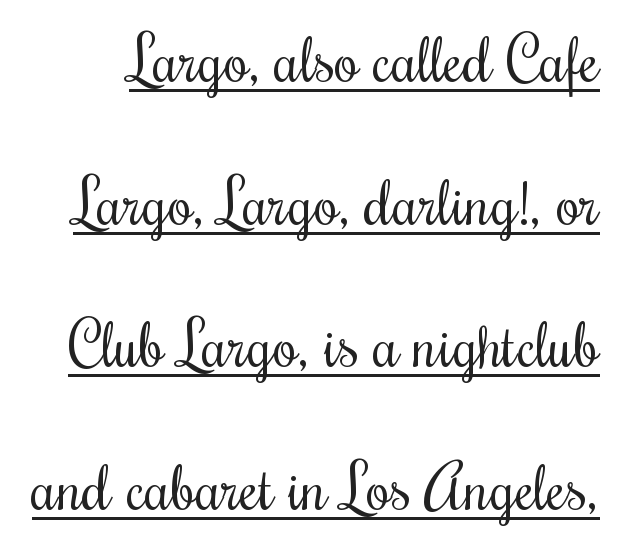
The image shows 62 px regular-weight, condensed type; set loose line spacing (2.3x), normal letter spacing, underlined; medium stroke contrast and a small x-height.
